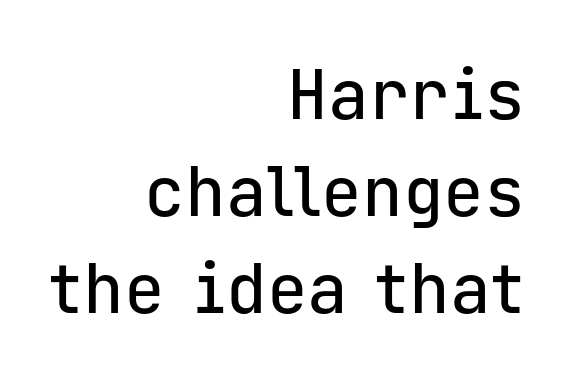
The image shows 68 px sans-serif type, upright, monospaced; set right-aligned, normal line spacing (1.43x), normal letter spacing, not underlined; low stroke contrast and a medium x-height.
